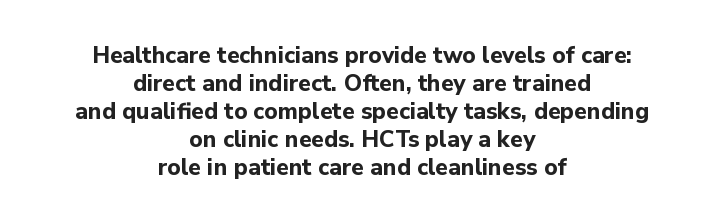
Style check: upright. The lines in this sample share a center point and differ in where they start and stop. The glyphs have the mass of a bold cut. Check under the words: just untouched page. Glyph-to-glyph distance matches everyday printed text.
